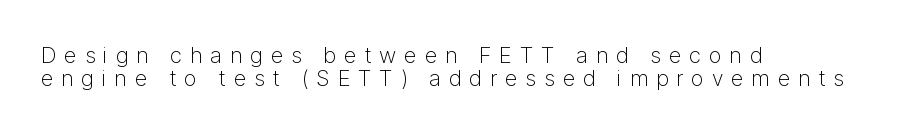
{"italic": "no", "bold": "no", "underline": "no", "align": "left", "line_spacing": "tight", "line_spacing_ratio": 1.03, "letter_spacing": "wide", "letter_spacing_em": 0.36, "glyph_px": 22}
